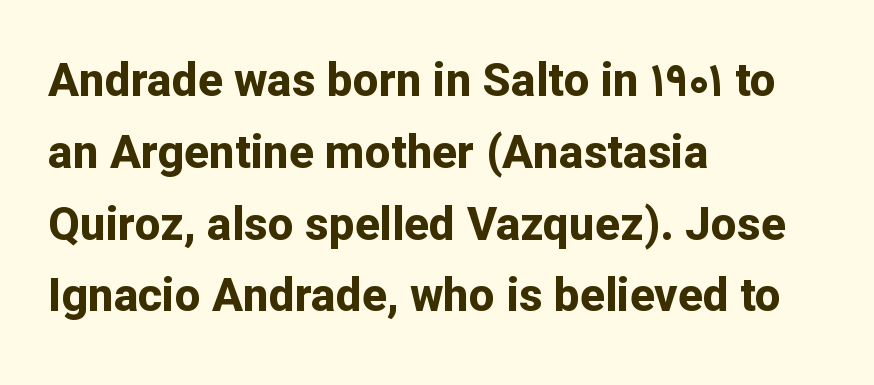
Q: Is the text bold? A: Yes.
Q: Is the text italic (slanted)? A: No, it is upright.
Q: Is the typeface a serif or a sans-serif typeface? A: Sans-serif.
Q: Is the text underlined? A: No.
Q: How is the paragraph aligned? A: Left-aligned.
Q: Is the spacing between letters normal or unusually wide? A: Normal.
Q: Is the spacing between lines tight, normal or loose? A: Normal.
Q: Width (condensed, normal, or wide)? A: Normal.
Q: Stroke contrast? A: Low.
Q: x-height? A: Medium.
Q: Monospaced? A: No.
